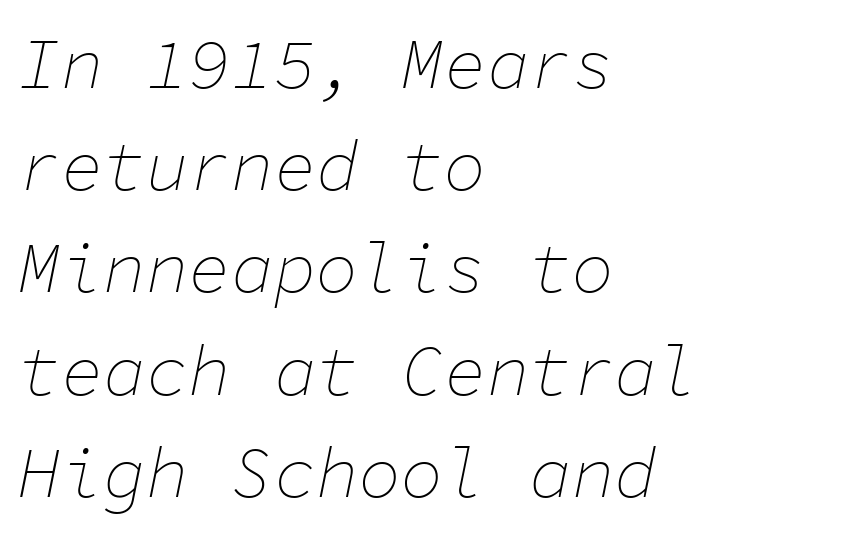
The image shows 71 px thin type, italic (leaning right), monospaced; set left-aligned, normal line spacing (1.44x), normal letter spacing, not underlined; low stroke contrast and a medium x-height.
